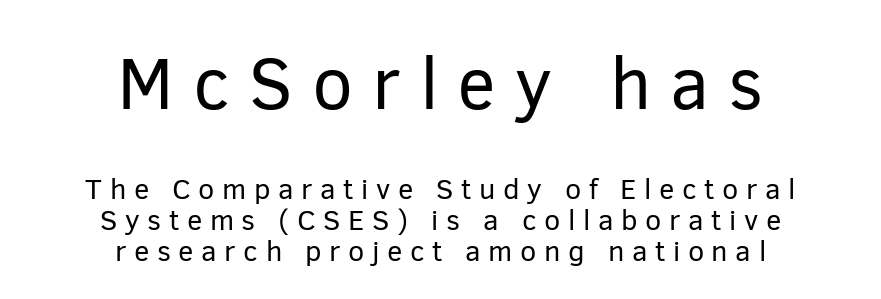
{"serif": "no", "italic": "no", "bold": "no", "weight": "regular", "width": "normal", "stroke_contrast": "low", "x_height": "medium", "monospaced": "no", "underline": "no", "align": "center", "line_spacing": "tight", "line_spacing_ratio": 1.07, "letter_spacing": "wide", "letter_spacing_em": 0.26, "larger_block": "first", "size_ratio": 2.52, "glyph_px": 73}
